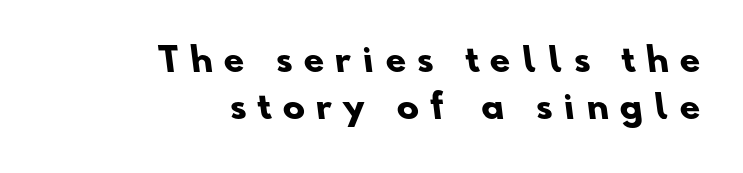
Note: no serifs on the glyphs. The zone under the glyphs is completely vacant. The letterforms stand isolated, each surrounded by extra space. The rendering uses a moderate line-height, typical for paragraphs.
